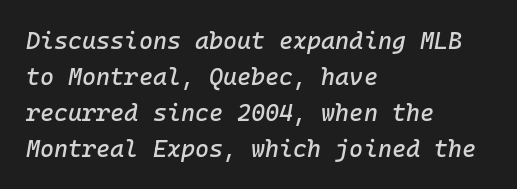
{"italic": "yes", "lean": "right", "slant_degrees": 10, "underline": "no", "align": "left", "line_spacing": "normal", "line_spacing_ratio": 1.5, "letter_spacing": "normal", "letter_spacing_em": 0.0, "glyph_px": 24}
